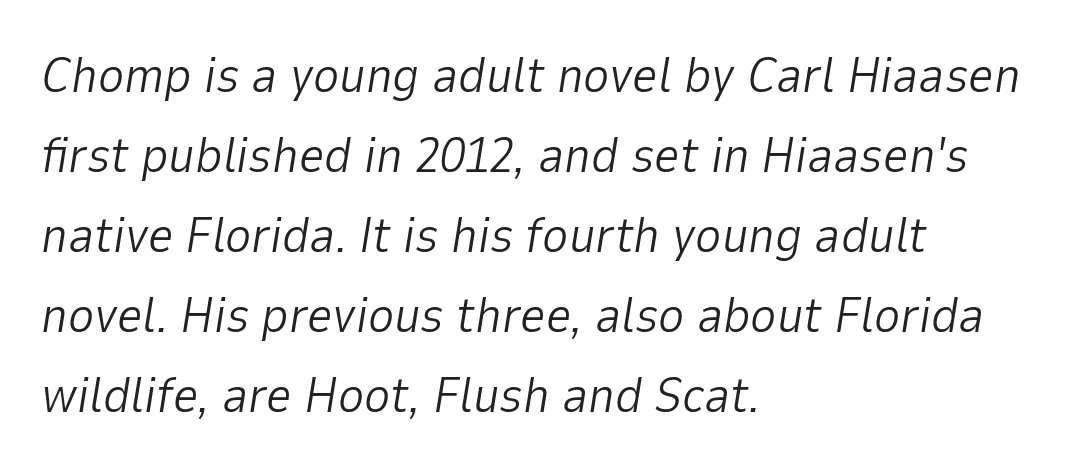
{"italic": "yes", "lean": "right", "slant_degrees": 9, "bold": "no", "weight": "light", "width": "normal", "stroke_contrast": "low", "x_height": "medium", "monospaced": "no", "underline": "no", "align": "left", "line_spacing": "normal", "line_spacing_ratio": 1.6, "letter_spacing": "normal", "letter_spacing_em": 0.0, "glyph_px": 50}
